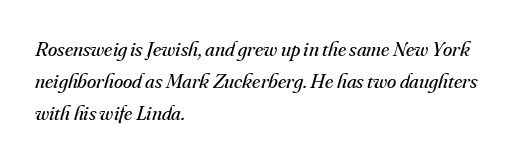
Q: Is the text bold? A: No.
Q: Is the text italic (slanted)? A: Yes, it leans right by about 16 degrees.
Q: Is the text underlined? A: No.
Q: How is the paragraph aligned? A: Left-aligned.
Q: Is the spacing between letters normal or unusually wide? A: Normal.
Q: Is the spacing between lines tight, normal or loose? A: Normal.
